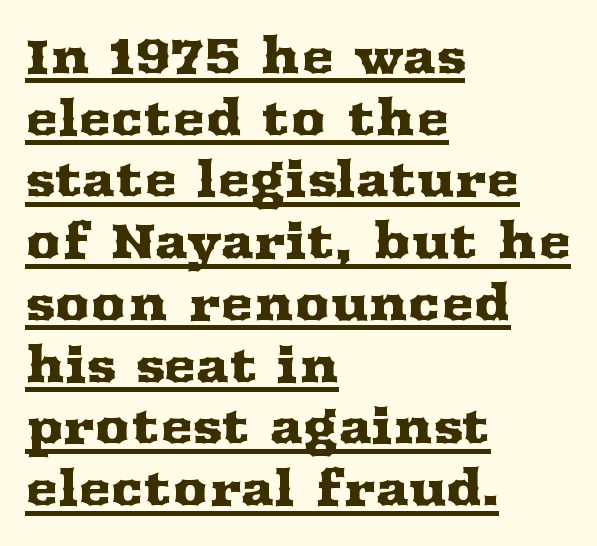
{"serif": "yes", "italic": "no", "width": "wide", "stroke_contrast": "medium", "x_height": "medium", "monospaced": "no", "underline": "yes", "align": "left", "line_spacing": "normal", "line_spacing_ratio": 1.26, "letter_spacing": "normal", "letter_spacing_em": 0.0, "glyph_px": 49}
